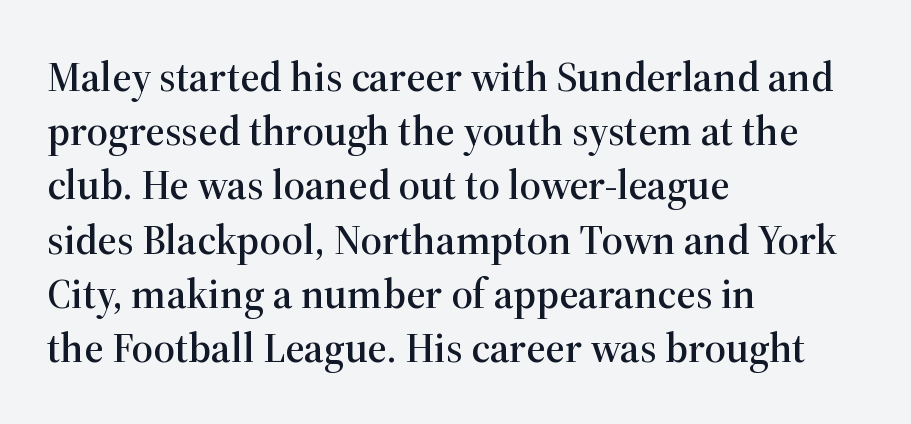
Q: Is the text italic (slanted)? A: No, it is upright.
Q: Is the typeface a serif or a sans-serif typeface? A: Serif.
Q: Is the text underlined? A: No.
Q: How is the paragraph aligned? A: Left-aligned.
Q: Is the spacing between letters normal or unusually wide? A: Normal.
Q: Is the spacing between lines tight, normal or loose? A: Normal.
Q: Width (condensed, normal, or wide)? A: Normal.
Q: Stroke contrast? A: High.
Q: x-height? A: Medium.
Q: Monospaced? A: No.
